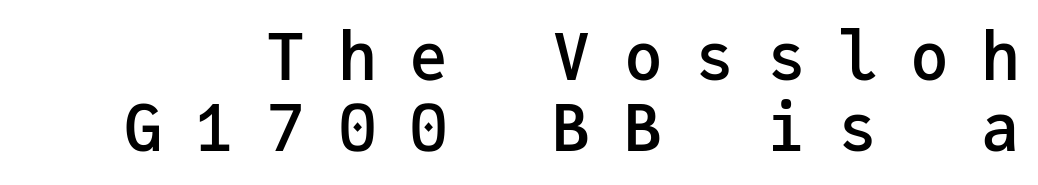
Q: Is the text bold? A: Semi-bold.
Q: Is the text italic (slanted)? A: No, it is upright.
Q: Is the typeface a serif or a sans-serif typeface? A: Sans-serif.
Q: Is the text underlined? A: No.
Q: Is the spacing between letters normal or unusually wide? A: Unusually wide.
Q: Is the spacing between lines tight, normal or loose? A: Tight.
Q: Width (condensed, normal, or wide)? A: Normal.
Q: Stroke contrast? A: Low.
Q: x-height? A: Medium.
Q: Monospaced? A: Yes.
